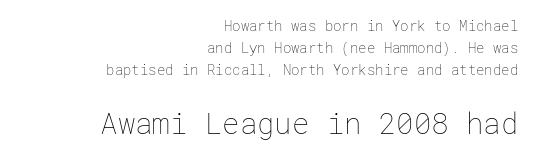
The image shows 29 px thin type, upright; set right-aligned, normal line spacing (1.56x), normal letter spacing, not underlined; the second (bottom) block is 2.07x larger; low stroke contrast and a medium x-height.
